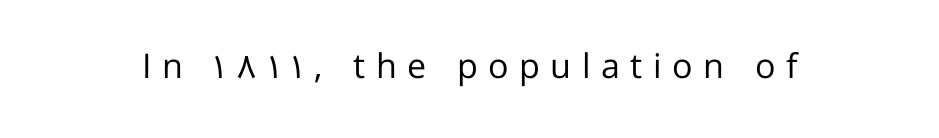
{"serif": "no", "italic": "no", "bold": "no", "weight": "regular", "width": "normal", "stroke_contrast": "low", "x_height": "medium", "monospaced": "no", "underline": "no", "letter_spacing": "wide", "letter_spacing_em": 0.31, "glyph_px": 34}
